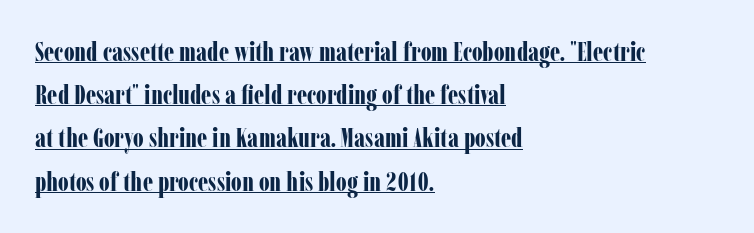
Q: Is the text bold? A: Yes.
Q: Is the text italic (slanted)? A: No, it is upright.
Q: Is the text underlined? A: Yes.
Q: How is the paragraph aligned? A: Left-aligned.
Q: Is the spacing between letters normal or unusually wide? A: Normal.
Q: Is the spacing between lines tight, normal or loose? A: Normal.
